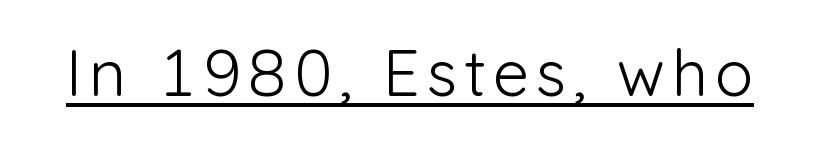
Q: Is the text bold? A: No.
Q: Is the text italic (slanted)? A: No, it is upright.
Q: Is the typeface a serif or a sans-serif typeface? A: Sans-serif.
Q: Is the text underlined? A: Yes.
Q: Width (condensed, normal, or wide)? A: Normal.
Q: Stroke contrast? A: Low.
Q: x-height? A: Medium.
Q: Monospaced? A: No.
